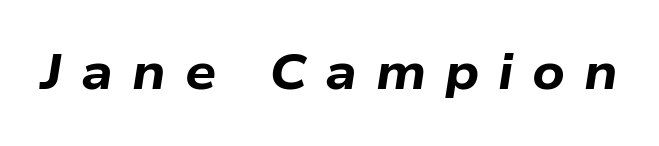
{"italic": "yes", "lean": "right", "slant_degrees": 9, "bold": "yes", "weight": "bold", "width": "wide", "stroke_contrast": "low", "x_height": "medium", "monospaced": "no", "underline": "no", "letter_spacing": "wide", "letter_spacing_em": 0.38, "glyph_px": 49}
